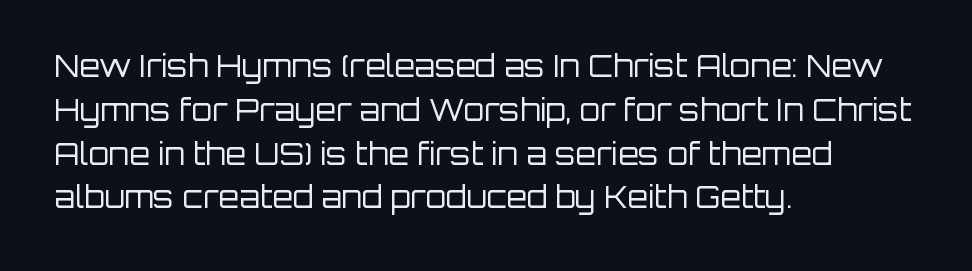
The vertical gap from one line to the next is medium. The lines are quadded left. What kind of face is this? One without serifs — a sans. The typography opts for an upright posture over an oblique one. Weight: regular or lighter. Each letter keeps its own natural width here, so spacing adapts to shape.
